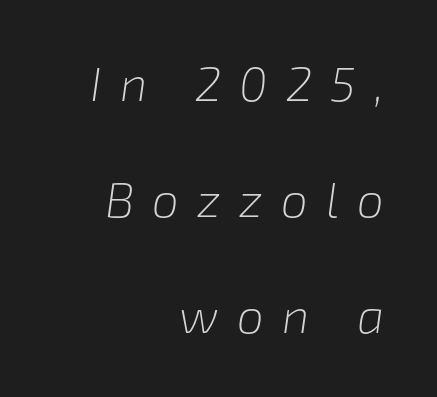
The image shows 48 px light type, italic (leaning right); set right-aligned, loose line spacing (2.42x), unusually wide letter spacing (+0.38 em), not underlined; low stroke contrast and a medium x-height.
